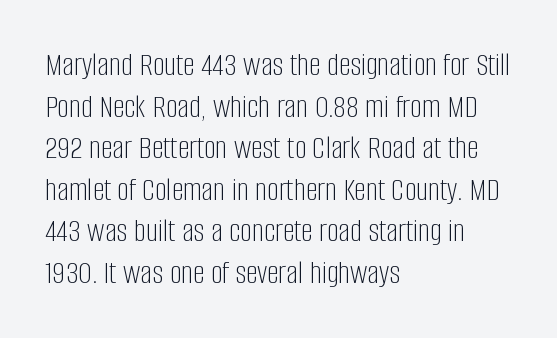
{"serif": "no", "italic": "no", "bold": "no", "weight": "light", "width": "condensed", "stroke_contrast": "low", "x_height": "large", "monospaced": "no", "underline": "no", "align": "left", "line_spacing": "normal", "line_spacing_ratio": 1.26, "letter_spacing": "normal", "letter_spacing_em": 0.0, "glyph_px": 33}
